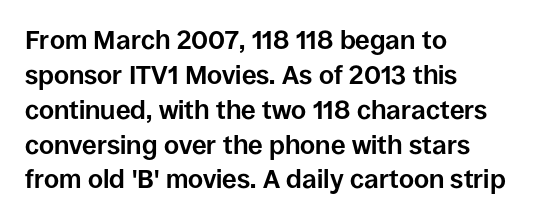
The image shows 26 px bold type, upright; set left-aligned, normal line spacing (1.34x), normal letter spacing, not underlined.
